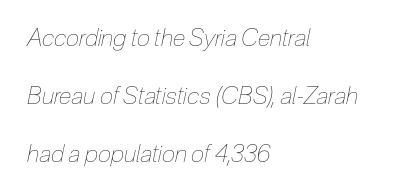
The image shows 24 px text type, italic (leaning right); set left-aligned, loose line spacing (2.41x), normal letter spacing, not underlined.
